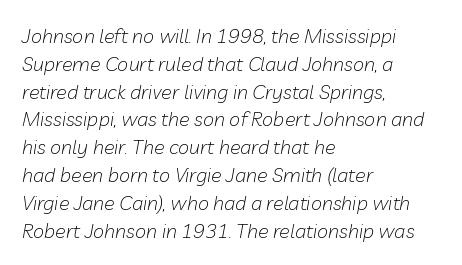
Does the copy run flush right? No — it runs flush left. The lines sit at an ordinary, default distance from one another. Emphasis-style slanted type is in use. Plain, unruled lines of type.
